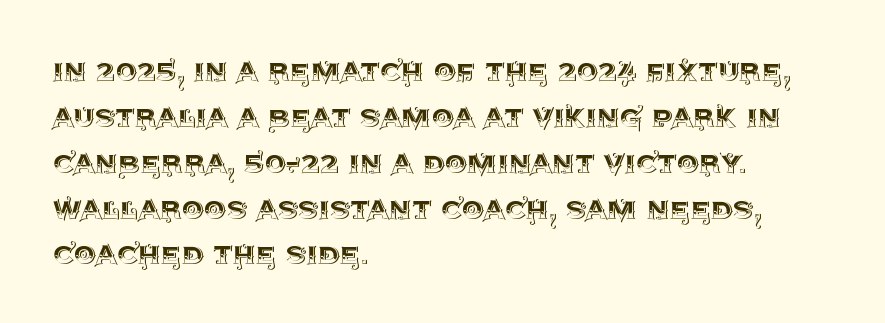
Q: Is the text italic (slanted)? A: No, it is upright.
Q: Is the text underlined? A: No.
Q: How is the paragraph aligned? A: Left-aligned.
Q: Is the spacing between letters normal or unusually wide? A: Normal.
Q: Is the spacing between lines tight, normal or loose? A: Normal.
Q: Width (condensed, normal, or wide)? A: Normal.
Q: x-height? A: Large.
Q: Monospaced? A: No.
